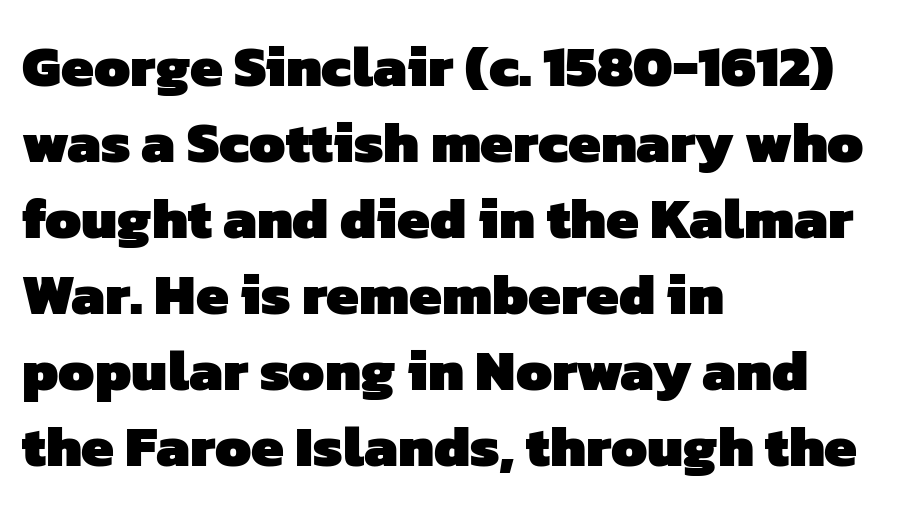
{"serif": "no", "bold": "yes", "weight": "heavy", "width": "normal", "stroke_contrast": "low", "x_height": "medium", "monospaced": "no", "underline": "no", "align": "left", "line_spacing": "normal", "line_spacing_ratio": 1.31, "letter_spacing": "normal", "letter_spacing_em": 0.0, "glyph_px": 58}
